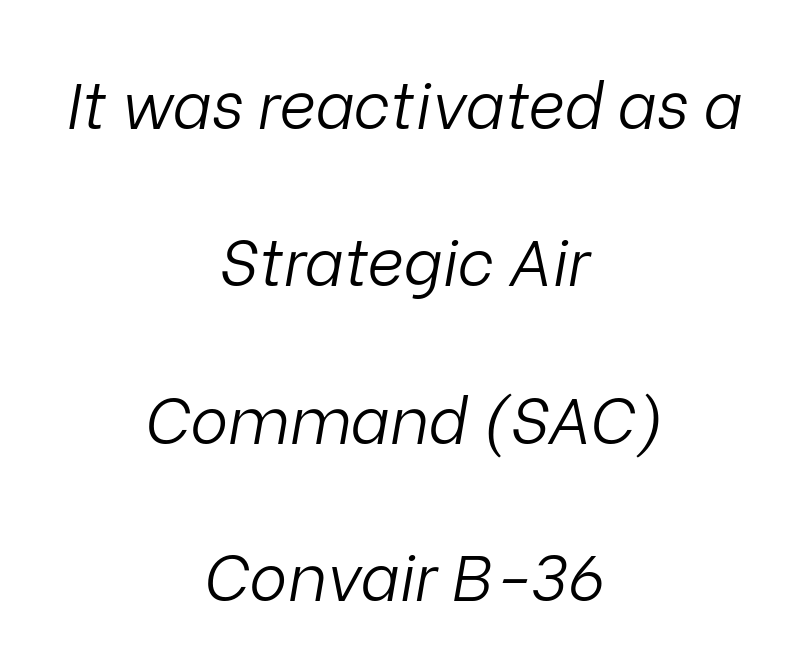
Q: Is the text bold? A: No.
Q: Is the text italic (slanted)? A: Yes, it leans right by about 9 degrees.
Q: Is the text underlined? A: No.
Q: How is the paragraph aligned? A: Centered.
Q: Is the spacing between letters normal or unusually wide? A: Normal.
Q: Is the spacing between lines tight, normal or loose? A: Loose.
Q: Width (condensed, normal, or wide)? A: Normal.
Q: Stroke contrast? A: Low.
Q: x-height? A: Medium.
Q: Monospaced? A: No.
